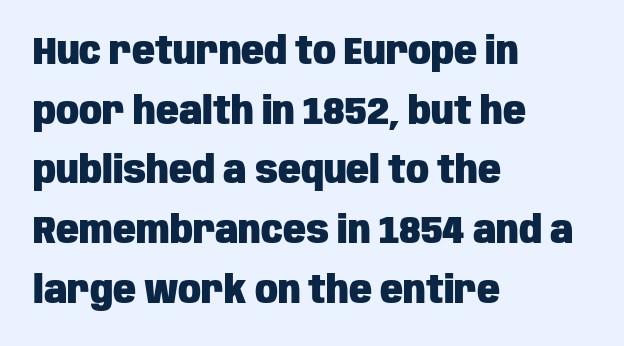
The letters carry no serifs — their stems end cleanly without finishing strokes. In terms of posture, this sample is upright. The line texture is even and compact thanks to regular tracking. Leftover space on each line is placed entirely after the last word.
